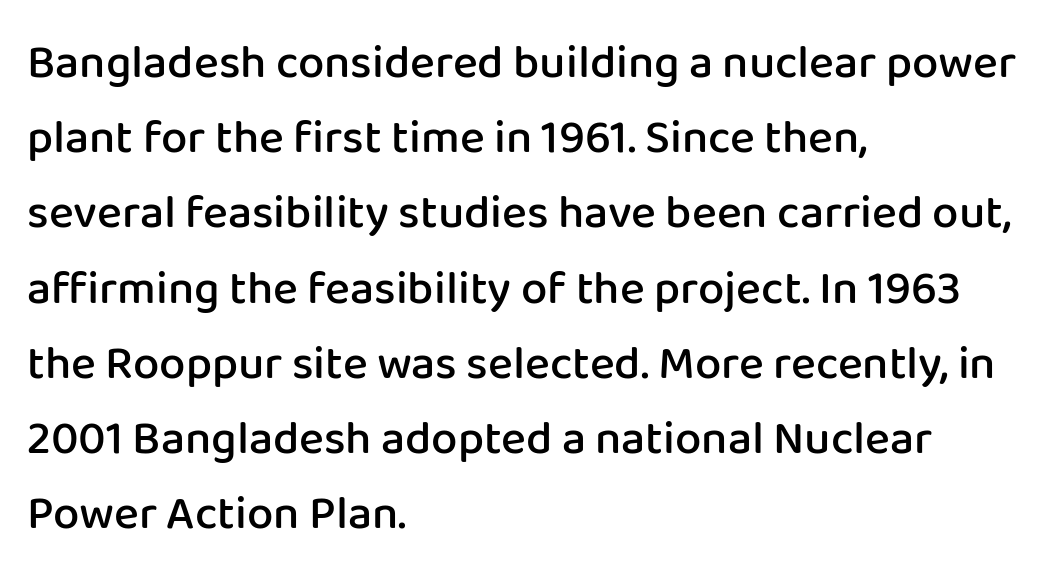
Every letter is mildly thick-stroked: semibold rather than bold. Visually the block forms a straight wall on the left and a jagged coastline on the right. Note the varied advance widths — an 'i' is clearly narrower than an 'm'. Upright lettering throughout. Interline gaps are of average width in this sample.
